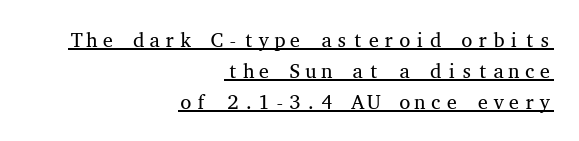
{"italic": "no", "bold": "no", "underline": "yes", "align": "right", "line_spacing": "normal", "line_spacing_ratio": 1.55, "letter_spacing": "normal", "letter_spacing_em": 0.0, "glyph_px": 20}
